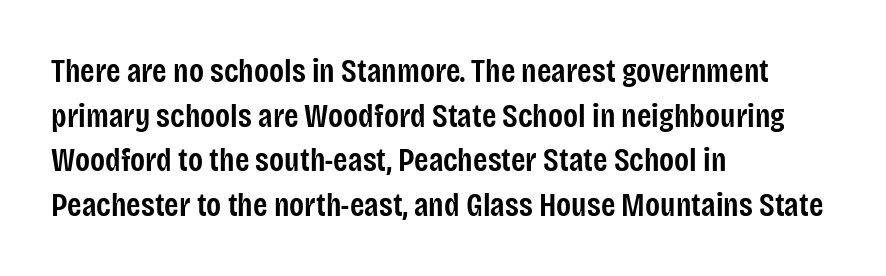
Q: Is the text bold? A: Semi-bold.
Q: Is the text italic (slanted)? A: No, it is upright.
Q: Is the typeface a serif or a sans-serif typeface? A: Sans-serif.
Q: Is the text underlined? A: No.
Q: How is the paragraph aligned? A: Left-aligned.
Q: Is the spacing between letters normal or unusually wide? A: Normal.
Q: Is the spacing between lines tight, normal or loose? A: Normal.
Q: Width (condensed, normal, or wide)? A: Condensed.
Q: Stroke contrast? A: Low.
Q: x-height? A: Large.
Q: Monospaced? A: No.
